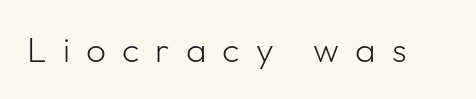
The image shows 35 px light sans-serif type, upright; set unusually wide letter spacing (+0.46 em), not underlined; low stroke contrast and a medium x-height.
